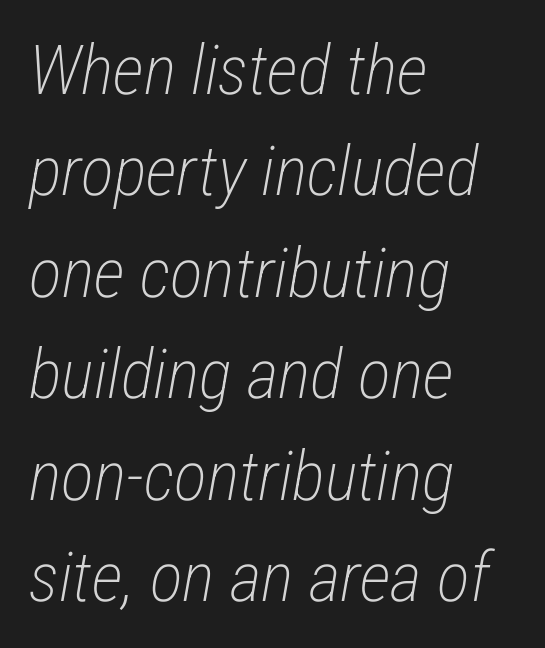
The image shows 69 px light, condensed type, italic (leaning right); set left-aligned, normal line spacing (1.47x), normal letter spacing, not underlined; low stroke contrast and a medium x-height.
